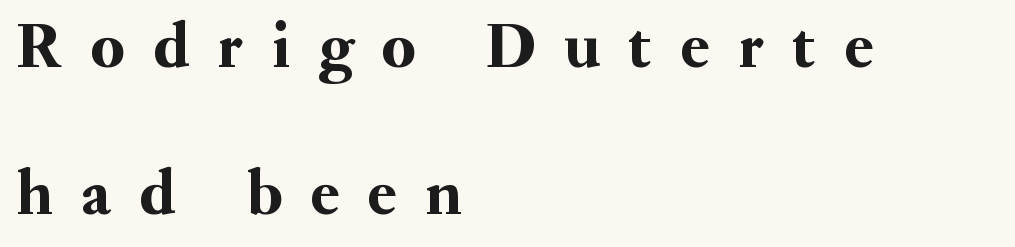
Q: Is the text italic (slanted)? A: No, it is upright.
Q: Is the typeface a serif or a sans-serif typeface? A: Serif.
Q: Is the text underlined? A: No.
Q: How is the paragraph aligned? A: Left-aligned.
Q: Is the spacing between letters normal or unusually wide? A: Unusually wide.
Q: Is the spacing between lines tight, normal or loose? A: Loose.
Q: Width (condensed, normal, or wide)? A: Normal.
Q: Stroke contrast? A: Medium.
Q: x-height? A: Small.
Q: Monospaced? A: No.
